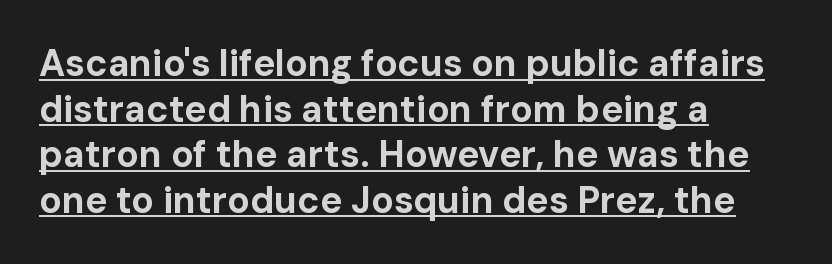
{"serif": "no", "italic": "no", "bold": "yes", "weight": "bold", "width": "normal", "stroke_contrast": "low", "x_height": "medium", "monospaced": "no", "underline": "yes", "align": "left", "line_spacing_ratio": 1.23, "letter_spacing": "normal", "letter_spacing_em": 0.0, "glyph_px": 37}
